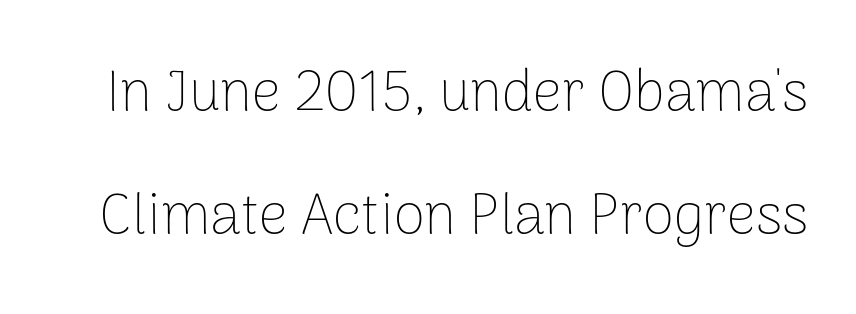
{"serif": "no", "italic": "no", "bold": "no", "weight": "thin", "width": "normal", "stroke_contrast": "low", "x_height": "medium", "monospaced": "no", "underline": "no", "line_spacing": "loose", "line_spacing_ratio": 2.16, "letter_spacing": "normal", "letter_spacing_em": 0.0, "glyph_px": 57}
